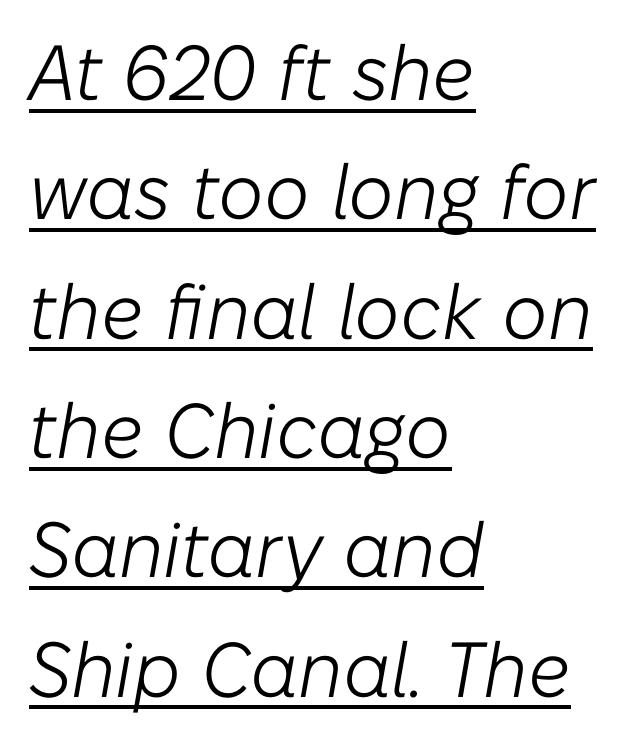
{"italic": "yes", "lean": "right", "slant_degrees": 10, "bold": "no", "weight": "light", "width": "normal", "stroke_contrast": "low", "x_height": "medium", "monospaced": "no", "underline": "yes", "align": "left", "line_spacing": "normal", "line_spacing_ratio": 1.53, "letter_spacing": "normal", "letter_spacing_em": 0.0, "glyph_px": 78}
